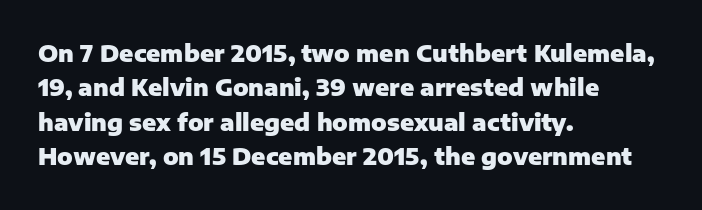
Is the letter spacing exaggerated? No — it looks like the ordinary default. Reading down the block, your eye returns to a fixed left position each line. Heavy-handed strokes throughout: this text is bold. Just letters on the line, the space beneath them empty. Baseline-to-baseline distance is the conventional proportion of letter height. A roman cut, with each character standing at attention.
